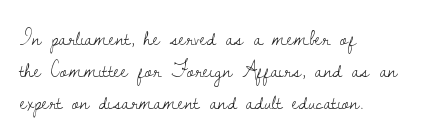
{"bold": "no", "underline": "no", "align": "left", "line_spacing": "normal", "line_spacing_ratio": 1.45, "letter_spacing": "normal", "letter_spacing_em": 0.0, "glyph_px": 22}
